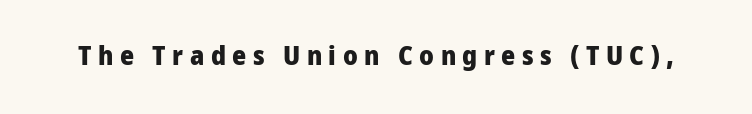
The image shows 27 px bold type, upright; set unusually wide letter spacing (+0.24 em), not underlined.
